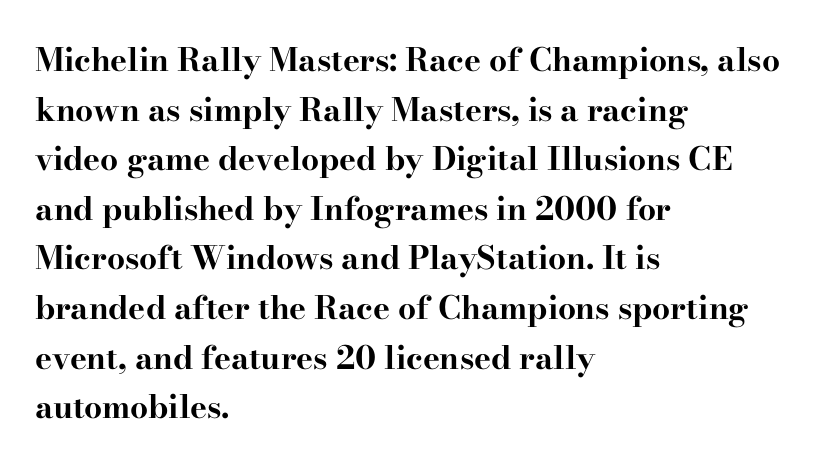
The image shows 32 px bold, wide serif type, upright; set left-aligned, normal line spacing (1.55x), normal letter spacing, not underlined; high stroke contrast and a small x-height.
